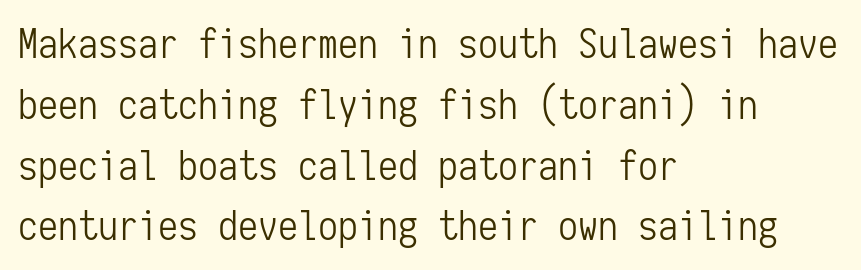
Q: Is the text bold? A: No.
Q: Is the text italic (slanted)? A: No, it is upright.
Q: Is the typeface a serif or a sans-serif typeface? A: Sans-serif.
Q: Is the text underlined? A: No.
Q: How is the paragraph aligned? A: Left-aligned.
Q: Is the spacing between letters normal or unusually wide? A: Normal.
Q: Is the spacing between lines tight, normal or loose? A: Normal.
Q: Width (condensed, normal, or wide)? A: Condensed.
Q: Stroke contrast? A: Low.
Q: x-height? A: Medium.
Q: Monospaced? A: Yes.
